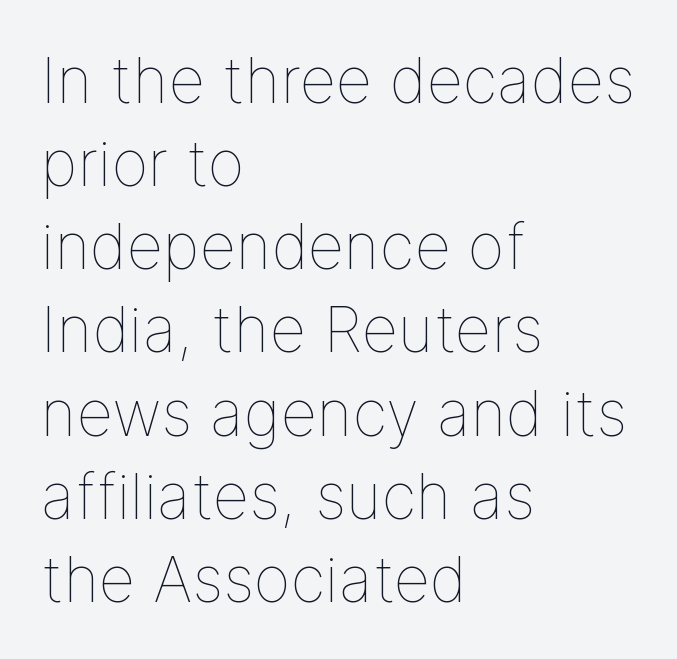
The image shows 63 px thin type, upright; set left-aligned, normal line spacing (1.32x), normal letter spacing, not underlined; low stroke contrast and a medium x-height.
